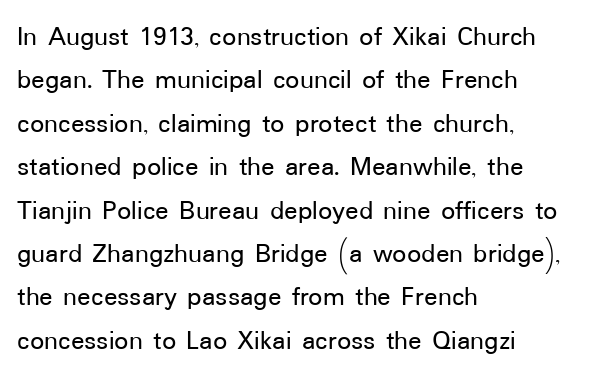
{"serif": "no", "italic": "no", "width": "normal", "stroke_contrast": "low", "x_height": "medium", "monospaced": "no", "underline": "no", "align": "left", "line_spacing": "normal", "line_spacing_ratio": 1.55, "letter_spacing": "normal", "letter_spacing_em": 0.0, "glyph_px": 28}
